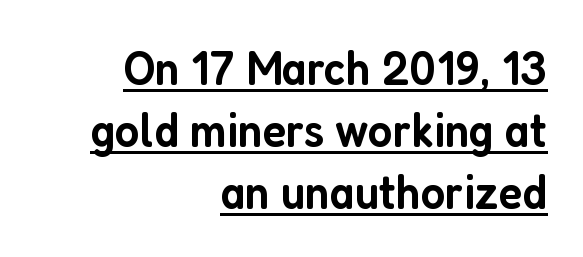
Q: Is the text bold? A: Semi-bold.
Q: Is the text italic (slanted)? A: No, it is upright.
Q: Is the typeface a serif or a sans-serif typeface? A: Sans-serif.
Q: Is the text underlined? A: Yes.
Q: How is the paragraph aligned? A: Right-aligned.
Q: Is the spacing between letters normal or unusually wide? A: Normal.
Q: Width (condensed, normal, or wide)? A: Condensed.
Q: Stroke contrast? A: Low.
Q: x-height? A: Medium.
Q: Monospaced? A: No.
